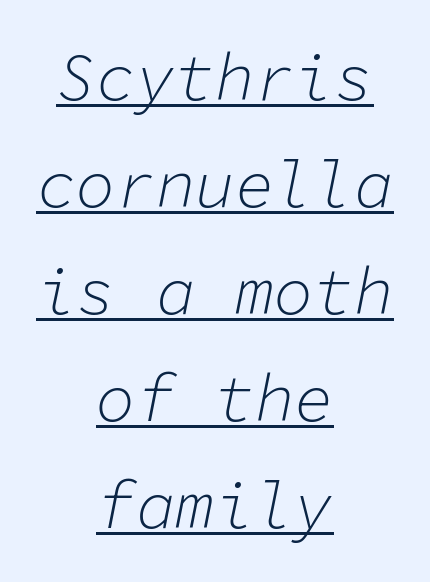
Heaviness? Minimal to ordinary, like unemphasized prose. Horizontal bands of white between lines are of average thickness. Every row of glyphs is offset so its center matches the block's center. You could count columns in this text — the font is strictly monospaced.
